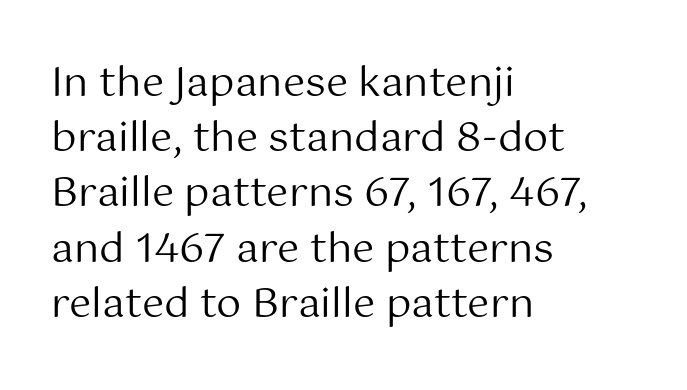
The image shows 40 px regular-weight sans-serif type, upright; set left-aligned, normal line spacing (1.38x), normal letter spacing, not underlined; medium stroke contrast and a medium x-height.
